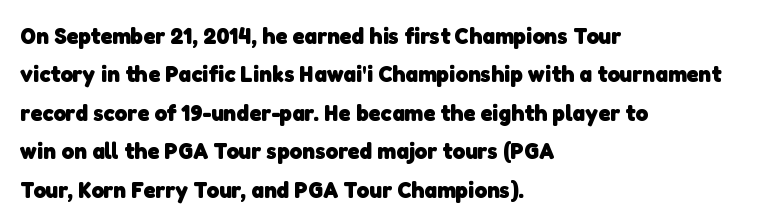
{"bold": "yes", "underline": "no", "align": "left", "line_spacing": "normal", "line_spacing_ratio": 1.6, "letter_spacing": "normal", "letter_spacing_em": 0.0, "glyph_px": 24}
